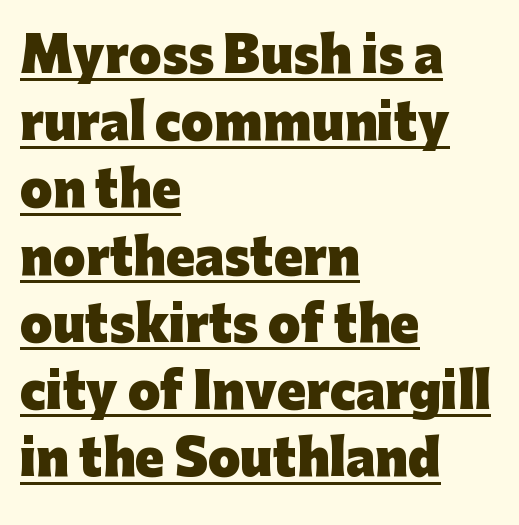
The image shows 47 px heavy sans-serif type, upright; set left-aligned, normal line spacing (1.43x), normal letter spacing, underlined; low stroke contrast and a medium x-height.
